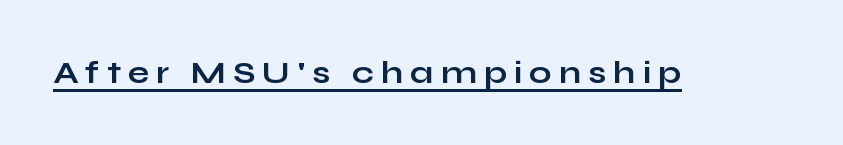
The image shows 32 px bold, wide sans-serif type, upright; set unusually wide letter spacing (+0.22 em), underlined; low stroke contrast and a medium x-height.
